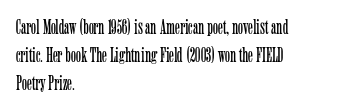
Q: Is the text bold? A: No.
Q: Is the text italic (slanted)? A: No, it is upright.
Q: Is the text underlined? A: No.
Q: How is the paragraph aligned? A: Left-aligned.
Q: Is the spacing between letters normal or unusually wide? A: Normal.
Q: Is the spacing between lines tight, normal or loose? A: Normal.
